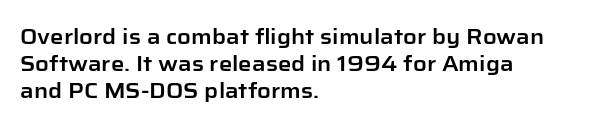
The image shows 21 px text type, upright; set left-aligned, normal line spacing (1.28x), normal letter spacing, not underlined.
